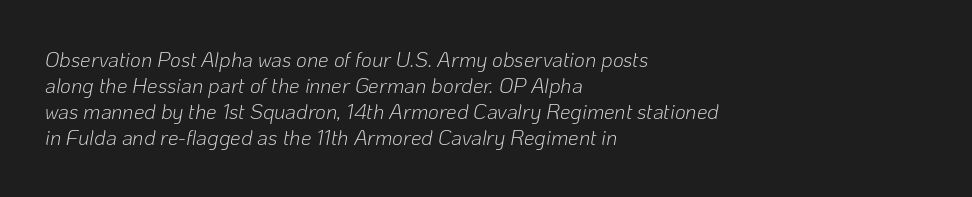
{"italic": "yes", "lean": "right", "slant_degrees": 10, "bold": "no", "underline": "no", "align": "left", "line_spacing_ratio": 1.24, "letter_spacing": "normal", "letter_spacing_em": 0.0, "glyph_px": 21}
